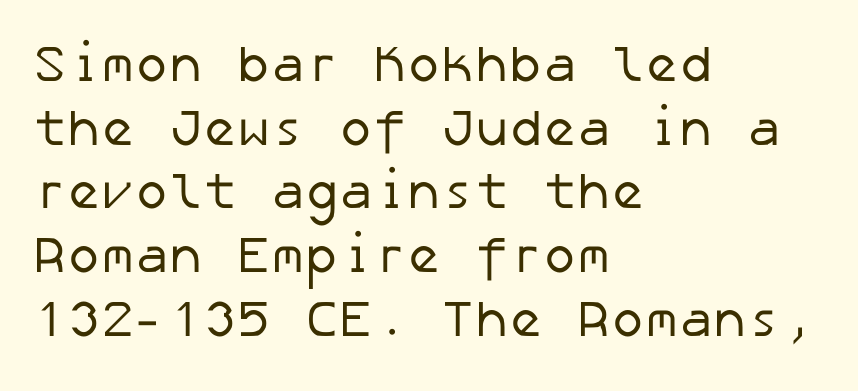
You could call the tracking neutral — neither tight nor loose. Think standard paragraph weight, or any step lighter than that. Lines of text with bare space underneath. Is the block centered? No — it sits flush against the left margin. This rendering employs a face without finishing strokes, i.e., a sans-serif.
